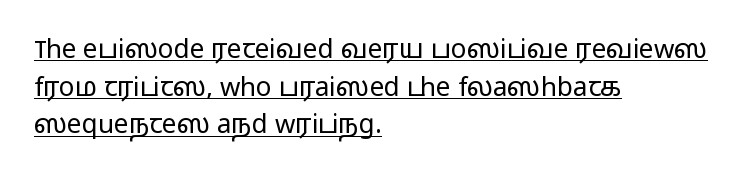
The image shows 26 px text type, upright; set left-aligned, normal line spacing (1.45x), normal letter spacing, underlined.
